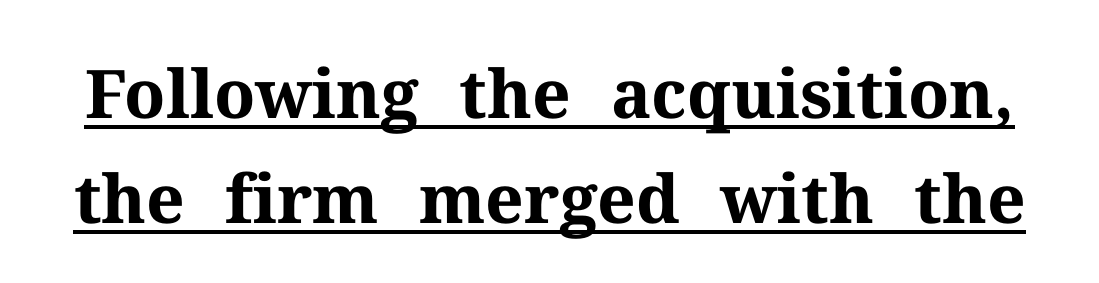
The image shows 67 px bold serif type, upright; set normal line spacing (1.56x), normal letter spacing, underlined; medium stroke contrast and a medium x-height.
